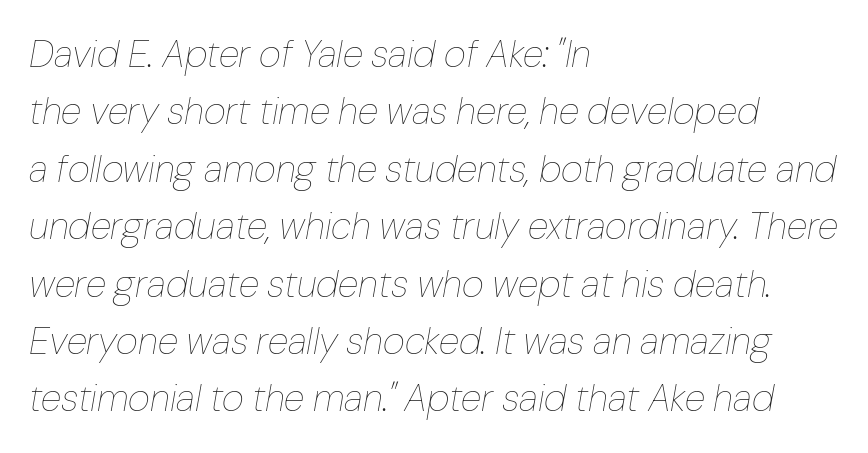
The lines are quadded left. The string is rendered with underlining switched off. Varying glyph widths throughout — classic text-font behaviour. This sample uses plain, unmodified letter spacing.
